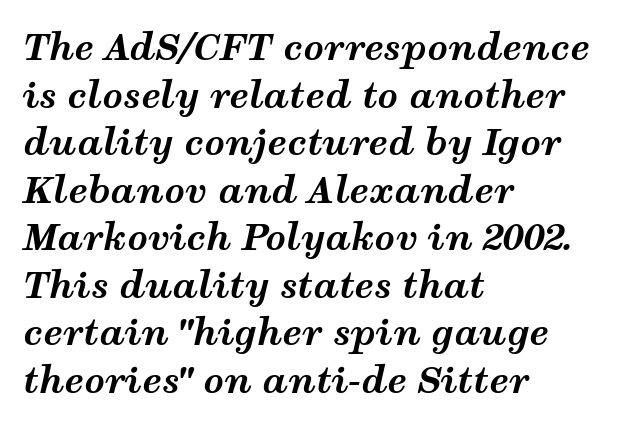
{"italic": "yes", "lean": "right", "slant_degrees": 12, "bold": "yes", "weight": "bold", "width": "wide", "stroke_contrast": "medium", "x_height": "medium", "monospaced": "no", "underline": "no", "align": "left", "line_spacing": "normal", "line_spacing_ratio": 1.32, "letter_spacing": "normal", "letter_spacing_em": 0.0, "glyph_px": 36}
